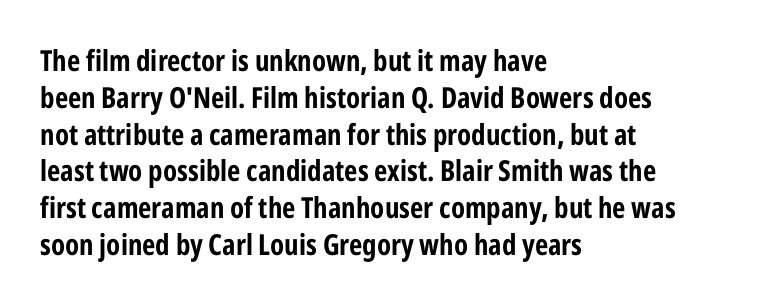
The image shows 29 px bold, condensed sans-serif type, upright; set left-aligned, normal line spacing (1.27x), normal letter spacing, not underlined; low stroke contrast and a medium x-height.
